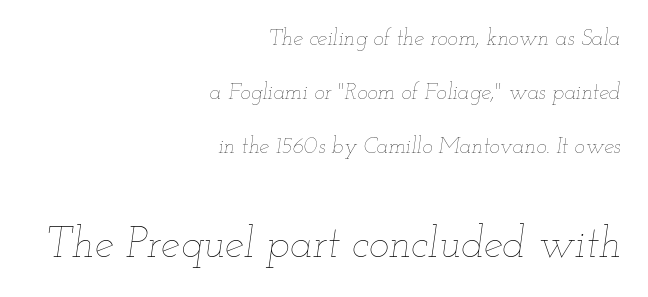
Q: Is the text bold? A: No.
Q: Is the text italic (slanted)? A: Yes, it leans right by about 12 degrees.
Q: Is the text underlined? A: No.
Q: How is the paragraph aligned? A: Right-aligned.
Q: Is the spacing between letters normal or unusually wide? A: Normal.
Q: Is the spacing between lines tight, normal or loose? A: Loose.
Q: Which block of text is set in a larger size, the first (top) or the second (bottom)? A: The second (bottom) one.
Q: Width (condensed, normal, or wide)? A: Wide.
Q: Stroke contrast? A: Low.
Q: x-height? A: Small.
Q: Monospaced? A: No.
